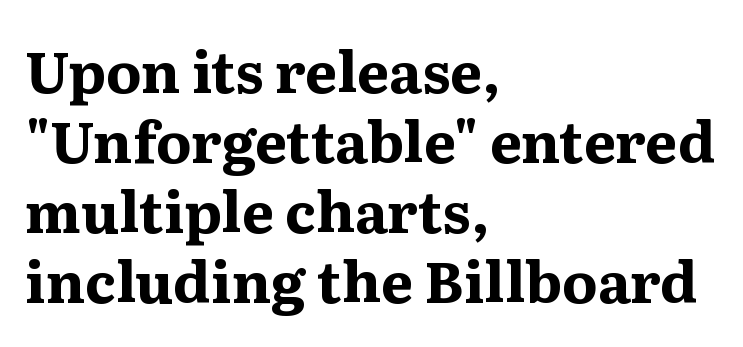
Q: Is the text bold? A: Yes.
Q: Is the text italic (slanted)? A: No, it is upright.
Q: Is the typeface a serif or a sans-serif typeface? A: Serif.
Q: Is the text underlined? A: No.
Q: How is the paragraph aligned? A: Left-aligned.
Q: Is the spacing between letters normal or unusually wide? A: Normal.
Q: Width (condensed, normal, or wide)? A: Normal.
Q: Stroke contrast? A: Medium.
Q: x-height? A: Medium.
Q: Monospaced? A: No.
